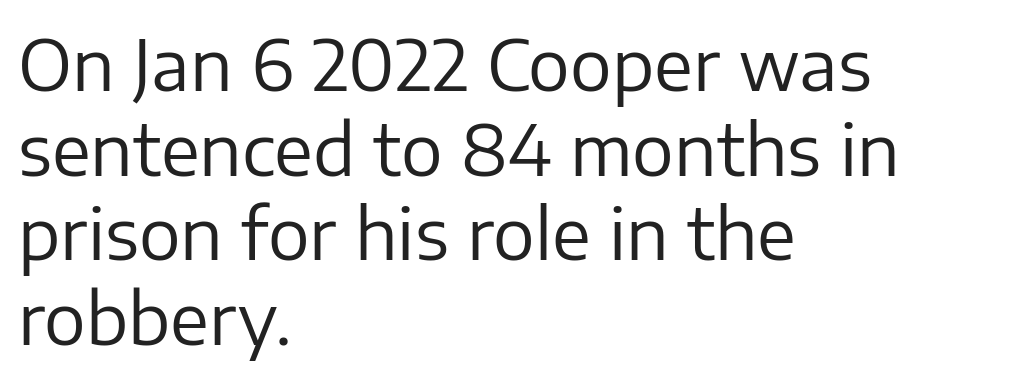
The font family rendered here belongs to the sans-serif group. The typography opts for an upright posture over an oblique one. Rule under the text: the space is simply empty. These glyphs show unthickened strokes, regular width or finer. These lines are rendered in a variable-pitch font.
